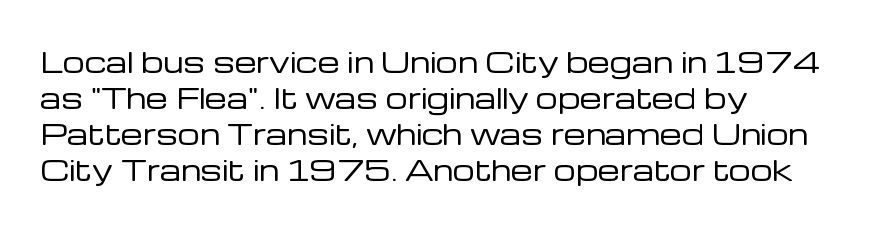
Proportional: the letters do not fall into vertical columns. Observe the ordinary spacing: letters are neighbours, not strangers. These lines sit exactly where default settings would place them. Line starts are locked; line ends wander. You can tell from the bare stems that sans-serif type was used.
